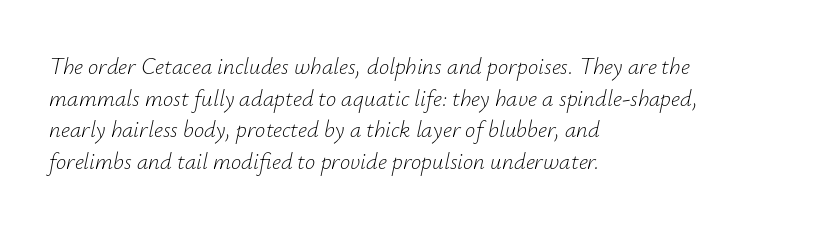
Q: Is the text bold? A: No.
Q: Is the text italic (slanted)? A: Yes, it leans right by about 12 degrees.
Q: Is the text underlined? A: No.
Q: How is the paragraph aligned? A: Left-aligned.
Q: Is the spacing between letters normal or unusually wide? A: Normal.
Q: Is the spacing between lines tight, normal or loose? A: Normal.
